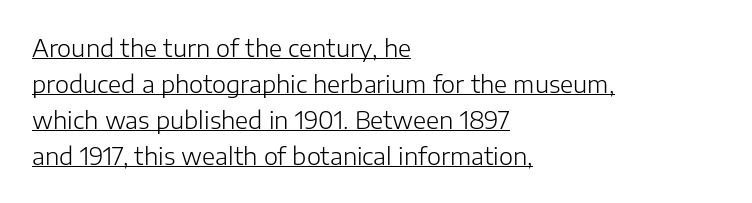
{"italic": "no", "bold": "no", "underline": "yes", "align": "left", "line_spacing": "normal", "line_spacing_ratio": 1.5, "letter_spacing": "normal", "letter_spacing_em": 0.0, "glyph_px": 24}
